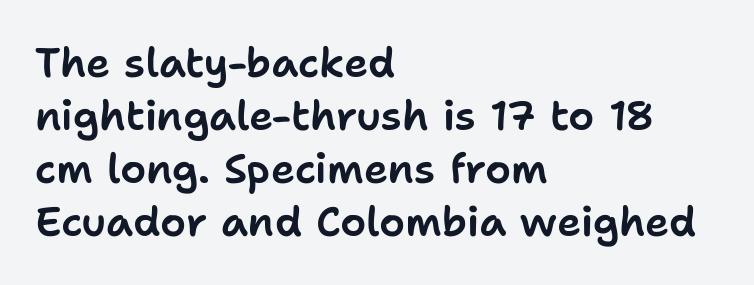
Q: Is the text italic (slanted)? A: No, it is upright.
Q: Is the typeface a serif or a sans-serif typeface? A: Sans-serif.
Q: Is the text underlined? A: No.
Q: How is the paragraph aligned? A: Left-aligned.
Q: Is the spacing between letters normal or unusually wide? A: Normal.
Q: Is the spacing between lines tight, normal or loose? A: Normal.
Q: Width (condensed, normal, or wide)? A: Normal.
Q: Stroke contrast? A: Low.
Q: x-height? A: Medium.
Q: Monospaced? A: No.
